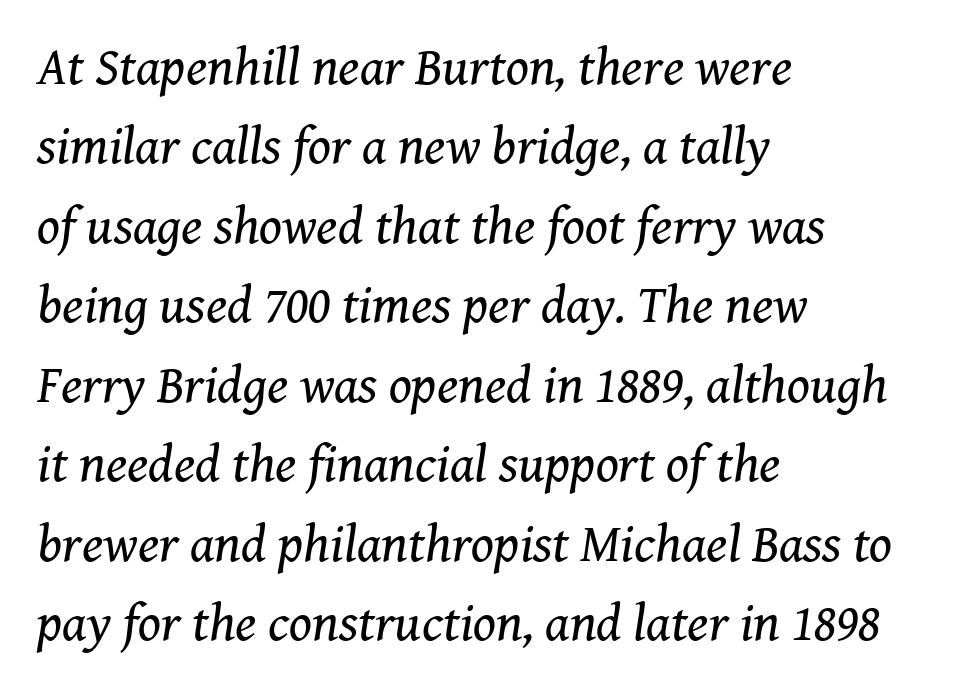
{"serif": "yes", "italic": "yes", "lean": "right", "slant_degrees": 8, "bold": "no", "weight": "regular", "width": "normal", "stroke_contrast": "medium", "x_height": "medium", "monospaced": "no", "underline": "no", "align": "left", "line_spacing": "normal", "line_spacing_ratio": 1.5, "letter_spacing": "normal", "letter_spacing_em": 0.0, "glyph_px": 53}
